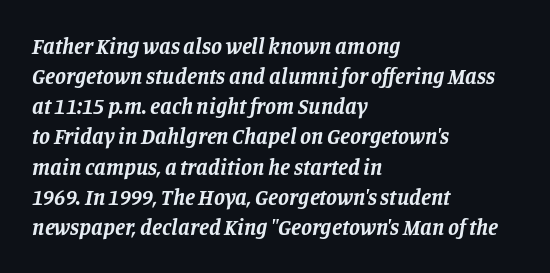
Q: Is the text bold? A: Yes.
Q: Is the text italic (slanted)? A: Yes, it leans right by about 11 degrees.
Q: Is the text underlined? A: No.
Q: How is the paragraph aligned? A: Left-aligned.
Q: Is the spacing between letters normal or unusually wide? A: Normal.
Q: Is the spacing between lines tight, normal or loose? A: Normal.
